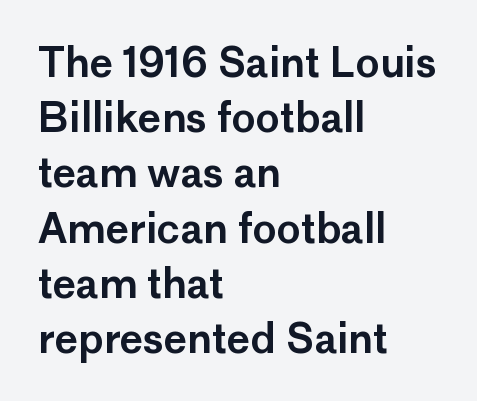
{"serif": "no", "italic": "no", "width": "normal", "stroke_contrast": "low", "x_height": "medium", "monospaced": "no", "underline": "no", "align": "left", "line_spacing": "normal", "line_spacing_ratio": 1.38, "letter_spacing": "normal", "letter_spacing_em": 0.0, "glyph_px": 40}
